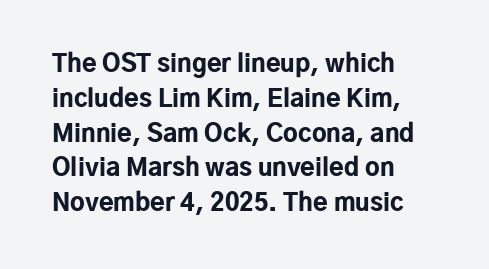
{"italic": "no", "bold": "yes", "underline": "no", "align": "left", "line_spacing": "normal", "line_spacing_ratio": 1.45, "letter_spacing": "normal", "letter_spacing_em": 0.0, "glyph_px": 24}
